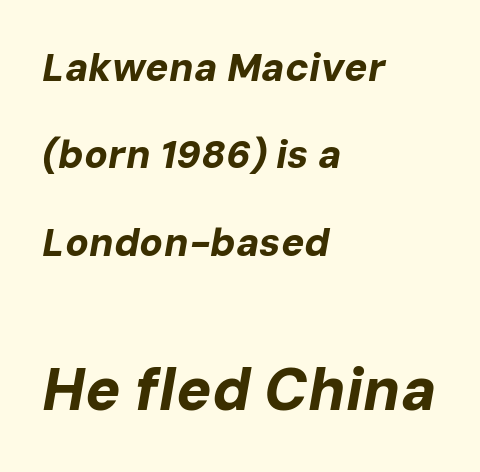
A dark, heavy texture on the line: the type is bold. The gaps between neighbouring characters are ordinary and unremarkable. Which chunk is bigger? The second one — the bottom block dwarfs the top. Underlining? Definitely not there. In terms of posture, this sample is oblique. Airy leading.
